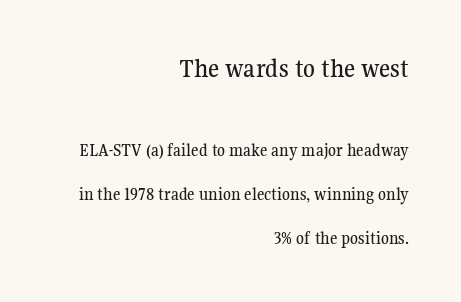
Underline: absent. Line ends are locked; line starts wander. Airy leading. Glyph-to-glyph distance matches everyday printed text. A typesetter would mark this as roman, not italic.
